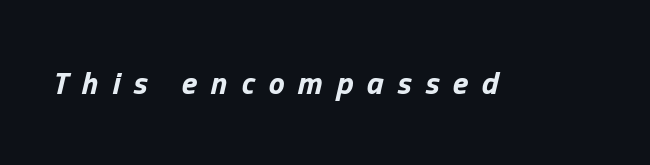
The image shows 32 px bold type, italic (leaning right); set unusually wide letter spacing (+0.43 em), not underlined; low stroke contrast and a medium x-height.
